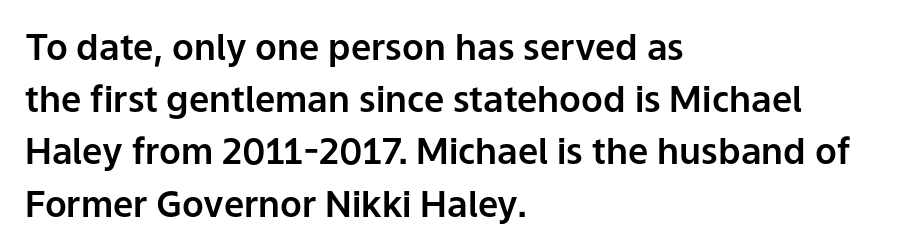
Q: Is the text italic (slanted)? A: No, it is upright.
Q: Is the typeface a serif or a sans-serif typeface? A: Sans-serif.
Q: Is the text underlined? A: No.
Q: How is the paragraph aligned? A: Left-aligned.
Q: Is the spacing between letters normal or unusually wide? A: Normal.
Q: Is the spacing between lines tight, normal or loose? A: Normal.
Q: Width (condensed, normal, or wide)? A: Normal.
Q: Stroke contrast? A: Low.
Q: x-height? A: Medium.
Q: Monospaced? A: No.
